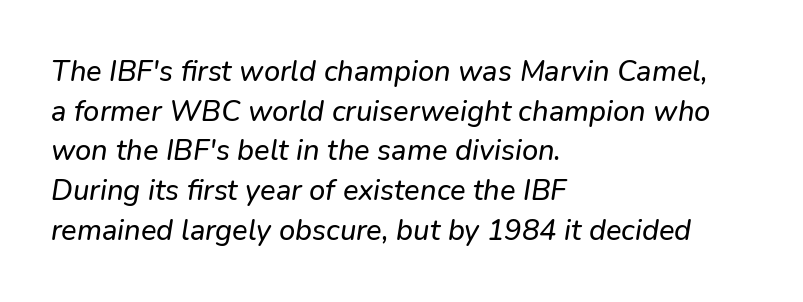
Does extra space separate the letters? No, they use regular spacing. Character widths vary here, with narrow letters taking less room than wide ones. Just letters on the line, the space beneath them empty. Look at the bottom of the vertical strokes: they stop flat, with no serifs. In CSS terms this would be text-align: left.
